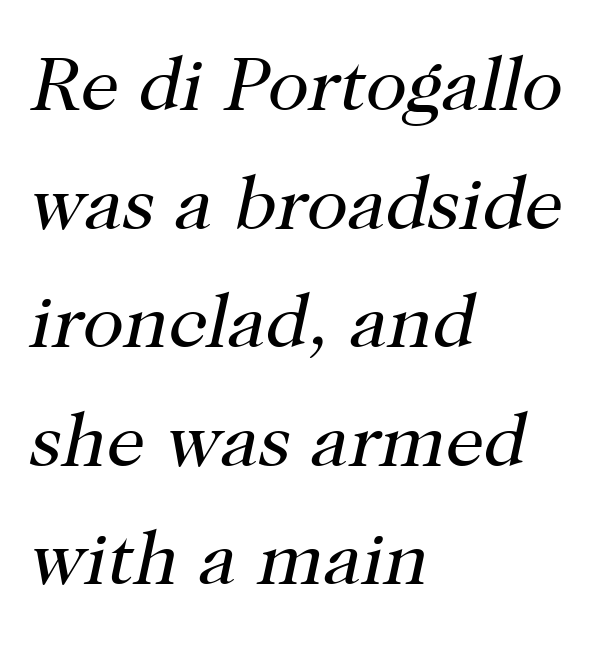
Q: Is the text bold? A: No.
Q: Is the text italic (slanted)? A: Yes, it leans right by about 12 degrees.
Q: Is the typeface a serif or a sans-serif typeface? A: Serif.
Q: Is the text underlined? A: No.
Q: How is the paragraph aligned? A: Left-aligned.
Q: Is the spacing between letters normal or unusually wide? A: Normal.
Q: Is the spacing between lines tight, normal or loose? A: Normal.
Q: Width (condensed, normal, or wide)? A: Normal.
Q: Stroke contrast? A: High.
Q: x-height? A: Medium.
Q: Monospaced? A: No.
